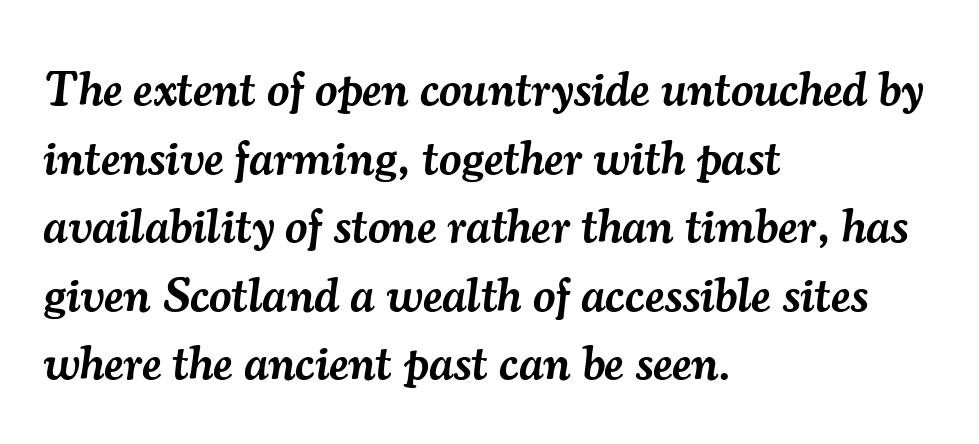
Q: Is the text bold? A: Semi-bold.
Q: Is the text italic (slanted)? A: Yes, it leans right by about 7 degrees.
Q: Is the typeface a serif or a sans-serif typeface? A: Serif.
Q: Is the text underlined? A: No.
Q: How is the paragraph aligned? A: Left-aligned.
Q: Is the spacing between letters normal or unusually wide? A: Normal.
Q: Is the spacing between lines tight, normal or loose? A: Normal.
Q: Width (condensed, normal, or wide)? A: Normal.
Q: Stroke contrast? A: Medium.
Q: x-height? A: Small.
Q: Monospaced? A: No.
